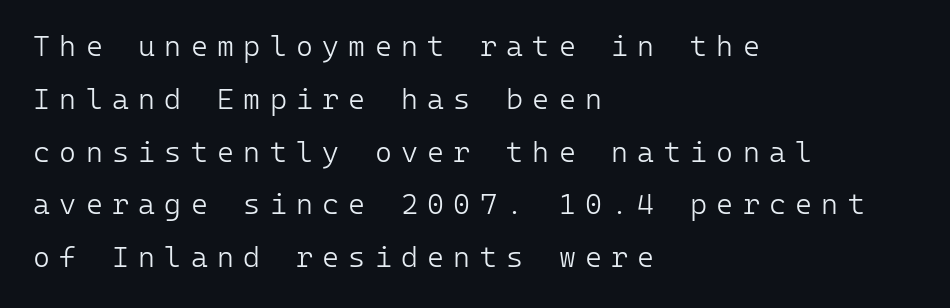
The image shows 29 px light sans-serif type, upright, monospaced; set left-aligned, line spacing 1.82x, unusually wide letter spacing (+0.32 em), not underlined; low stroke contrast and a medium x-height.
